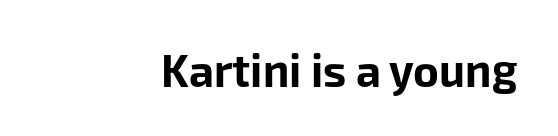
{"serif": "no", "italic": "no", "bold": "yes", "weight": "bold", "width": "normal", "stroke_contrast": "low", "x_height": "medium", "monospaced": "no", "underline": "no", "align": "right", "letter_spacing": "normal", "letter_spacing_em": 0.0, "glyph_px": 44}
